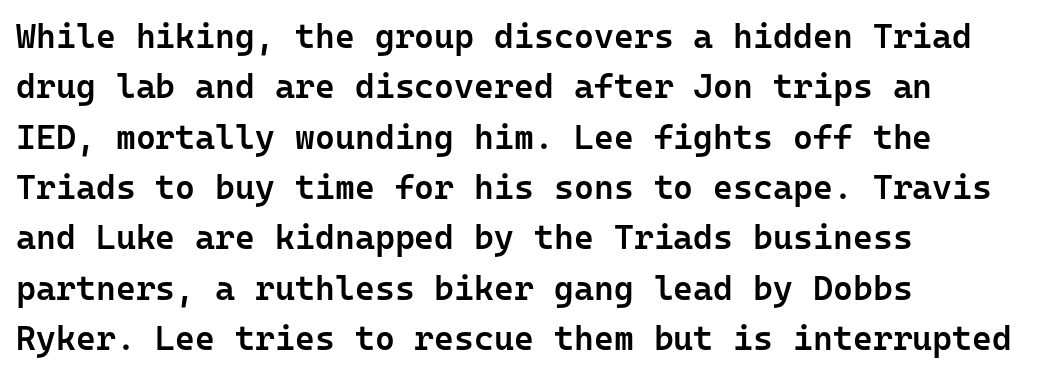
The image shows 34 px semibold sans-serif type, upright, monospaced; set left-aligned, normal line spacing (1.48x), normal letter spacing, not underlined; low stroke contrast and a medium x-height.
